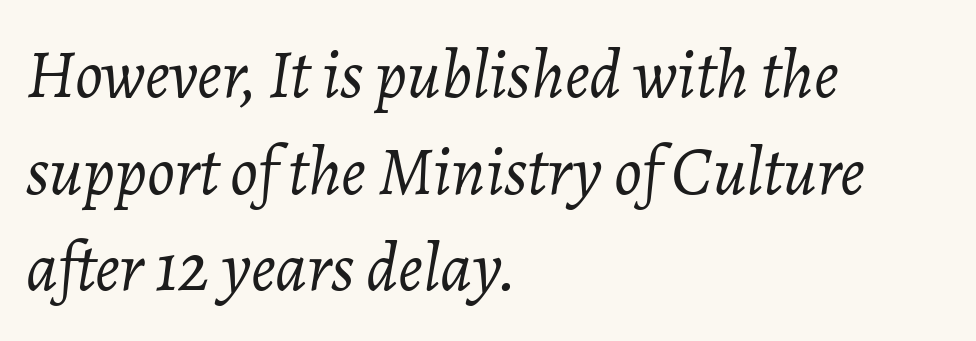
{"italic": "yes", "lean": "right", "slant_degrees": 7, "bold": "no", "weight": "light", "width": "normal", "stroke_contrast": "low", "x_height": "medium", "monospaced": "no", "underline": "no", "align": "left", "line_spacing": "normal", "line_spacing_ratio": 1.4, "letter_spacing": "normal", "letter_spacing_em": 0.0, "glyph_px": 69}
